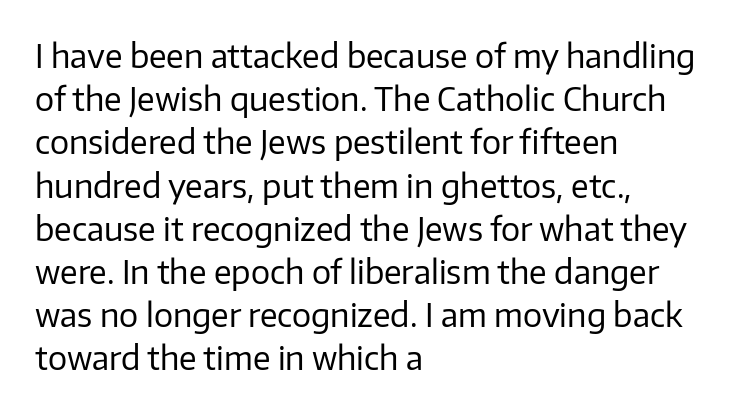
Bold? No — there's no thickening of the strokes. A normal amount of white space separates one row of letters from the next. Examine the stroke ends and you'll find no serifs. Descenders are the only things crossing below the line. Is this a fixed-width face? No — the glyphs have proportional, varying widths. You can tell it's not italic because the verticals are truly vertical.
